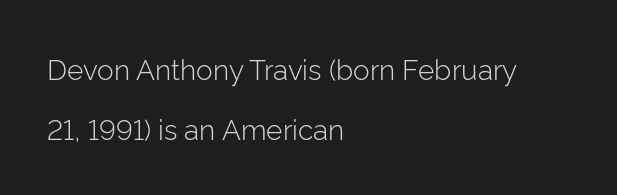
Q: Is the text bold? A: No.
Q: Is the text italic (slanted)? A: No, it is upright.
Q: Is the typeface a serif or a sans-serif typeface? A: Sans-serif.
Q: Is the text underlined? A: No.
Q: How is the paragraph aligned? A: Left-aligned.
Q: Is the spacing between letters normal or unusually wide? A: Normal.
Q: Is the spacing between lines tight, normal or loose? A: Loose.
Q: Width (condensed, normal, or wide)? A: Normal.
Q: Stroke contrast? A: Low.
Q: x-height? A: Medium.
Q: Monospaced? A: No.
